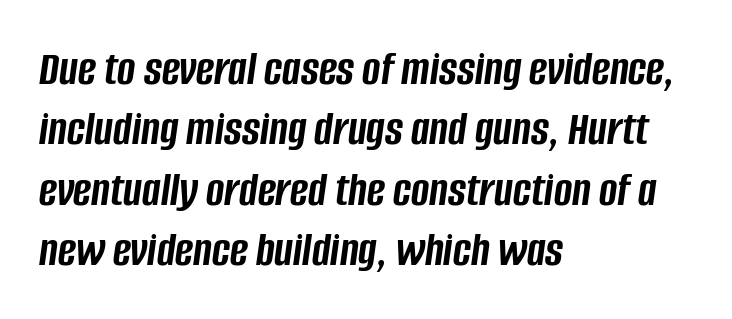
A typesetter would mark this as italic. Each glyph is drawn with heavy, bold strokes. Think of a printed novel: that variable character pitch is what you see here. The string is rendered with underlining switched off.
